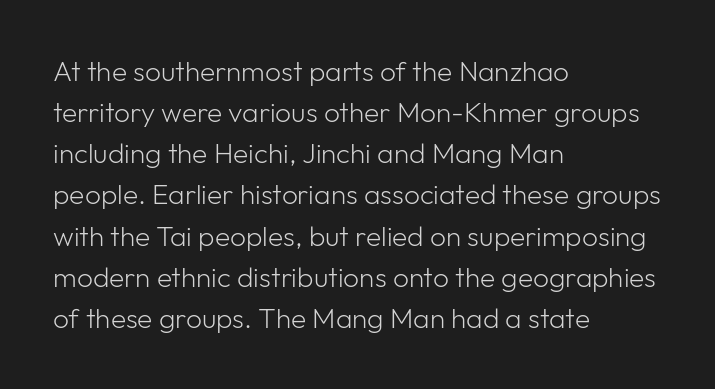
Q: Is the text bold? A: No.
Q: Is the text italic (slanted)? A: No, it is upright.
Q: Is the typeface a serif or a sans-serif typeface? A: Sans-serif.
Q: Is the text underlined? A: No.
Q: How is the paragraph aligned? A: Left-aligned.
Q: Is the spacing between letters normal or unusually wide? A: Normal.
Q: Is the spacing between lines tight, normal or loose? A: Normal.
Q: Width (condensed, normal, or wide)? A: Normal.
Q: Stroke contrast? A: Low.
Q: x-height? A: Medium.
Q: Monospaced? A: No.
